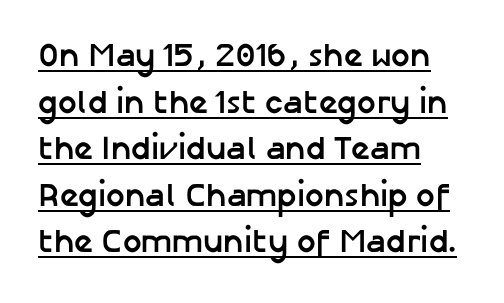
The image shows 33 px semibold sans-serif type, upright; set left-aligned, normal line spacing (1.41x), normal letter spacing, underlined; low stroke contrast and a medium x-height.
